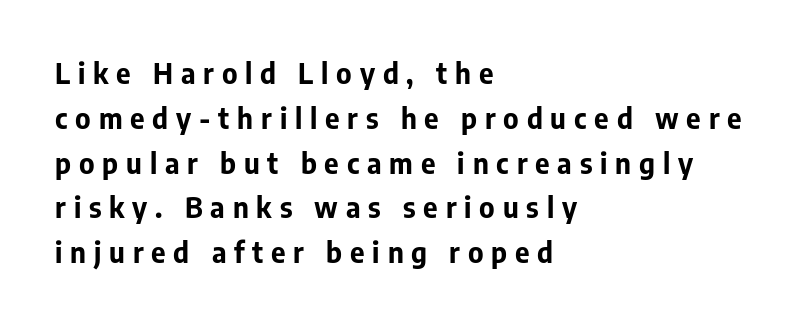
The image shows 28 px bold sans-serif type, upright; set left-aligned, normal line spacing (1.6x), unusually wide letter spacing (+0.28 em), not underlined; low stroke contrast and a medium x-height.
